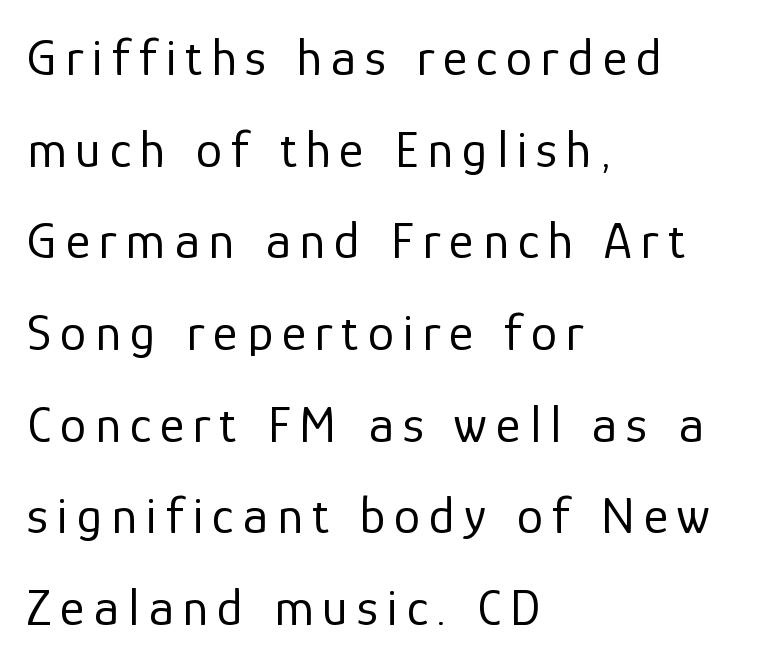
A quiet, ordinary-to-light weight characterises the typeface. Alignment: flush left. Tall strokes in this sample are plumb rather than angled. The rendering shows plain stroke endings on the letterforms — a sans-serif design. Do the characters align in a grid? No, the font is proportional. The words here are not underlined.
